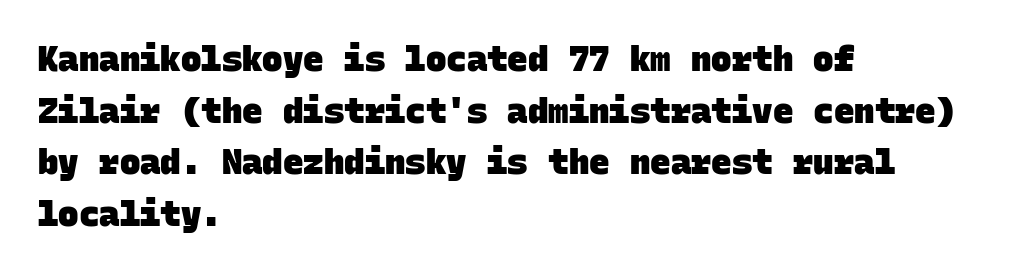
The image shows 34 px heavy sans-serif type, monospaced; set left-aligned, normal line spacing (1.52x), normal letter spacing, not underlined; low stroke contrast and a large x-height.
